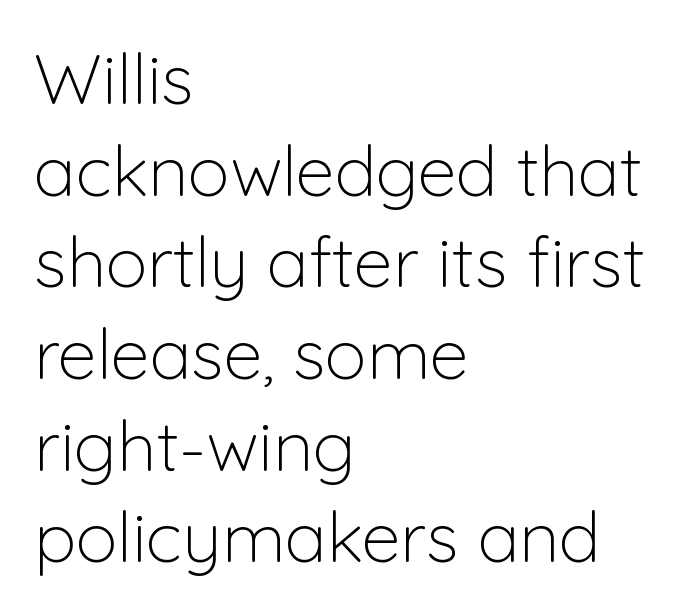
The image shows 70 px light sans-serif type, upright; set left-aligned, normal line spacing (1.31x), normal letter spacing, not underlined; low stroke contrast and a medium x-height.
